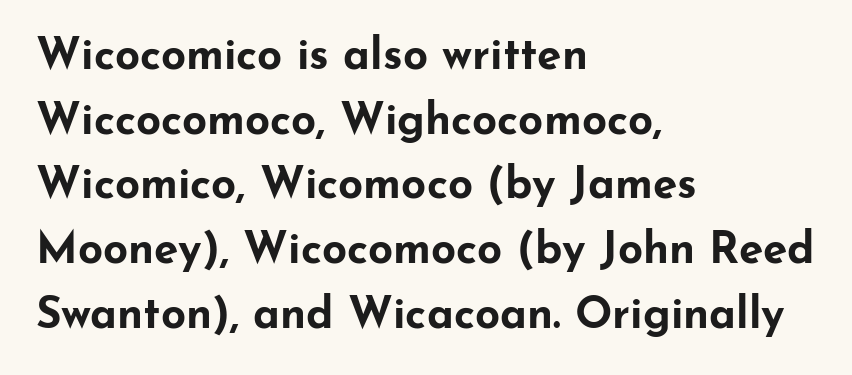
Q: Is the text bold? A: Yes.
Q: Is the text italic (slanted)? A: No, it is upright.
Q: Is the typeface a serif or a sans-serif typeface? A: Sans-serif.
Q: Is the text underlined? A: No.
Q: How is the paragraph aligned? A: Left-aligned.
Q: Is the spacing between letters normal or unusually wide? A: Normal.
Q: Is the spacing between lines tight, normal or loose? A: Normal.
Q: Width (condensed, normal, or wide)? A: Wide.
Q: Stroke contrast? A: Low.
Q: x-height? A: Small.
Q: Monospaced? A: No.
